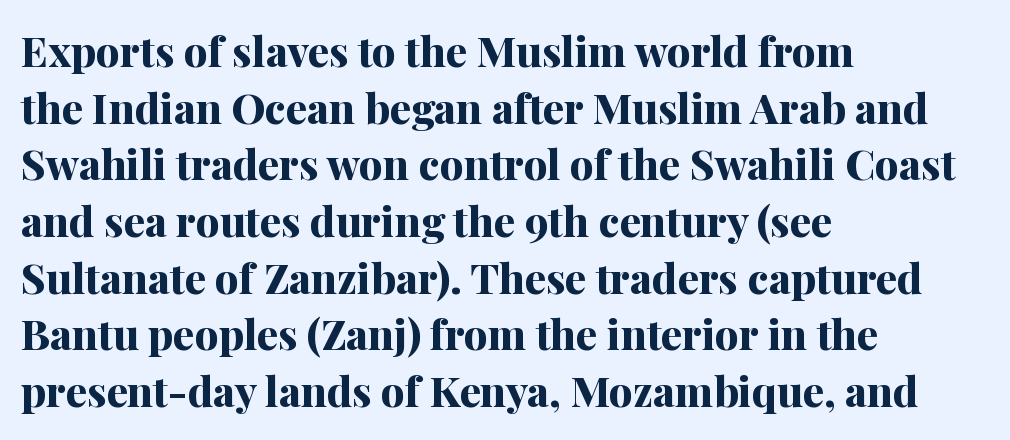
{"serif": "yes", "italic": "no", "bold": "yes", "weight": "bold", "width": "normal", "stroke_contrast": "medium", "x_height": "medium", "monospaced": "no", "underline": "no", "align": "left", "line_spacing": "normal", "line_spacing_ratio": 1.35, "letter_spacing": "normal", "letter_spacing_em": 0.0, "glyph_px": 42}
